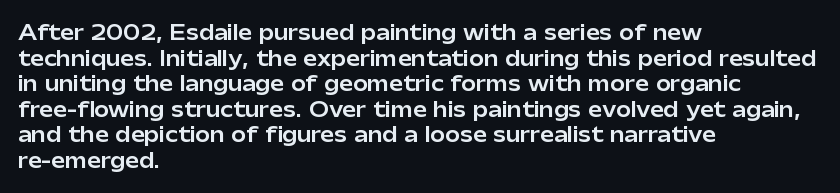
Q: Is the text italic (slanted)? A: No, it is upright.
Q: Is the text underlined? A: No.
Q: How is the paragraph aligned? A: Left-aligned.
Q: Is the spacing between letters normal or unusually wide? A: Normal.
Q: Is the spacing between lines tight, normal or loose? A: Normal.
